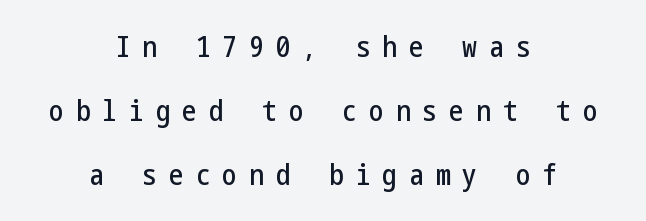
Q: Is the text italic (slanted)? A: No, it is upright.
Q: Is the typeface a serif or a sans-serif typeface? A: Sans-serif.
Q: Is the text underlined? A: No.
Q: How is the paragraph aligned? A: Centered.
Q: Is the spacing between letters normal or unusually wide? A: Unusually wide.
Q: Is the spacing between lines tight, normal or loose? A: Loose.
Q: Width (condensed, normal, or wide)? A: Condensed.
Q: Stroke contrast? A: Low.
Q: x-height? A: Medium.
